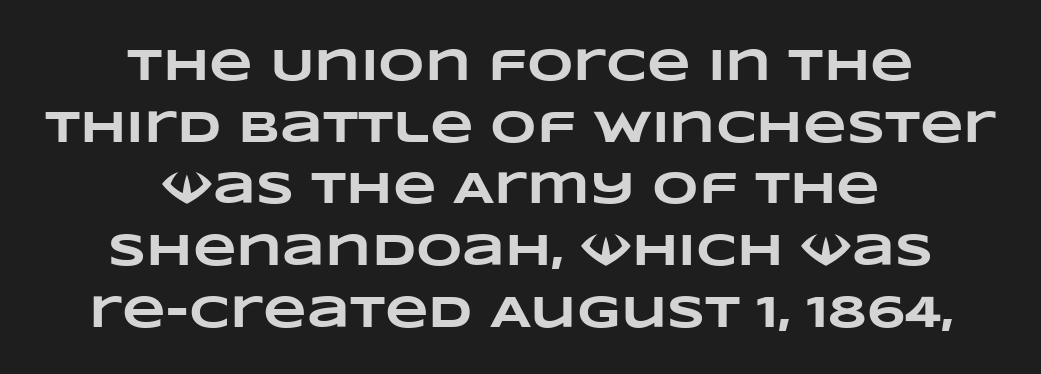
Q: Is the text bold? A: Yes.
Q: Is the text underlined? A: No.
Q: How is the paragraph aligned? A: Centered.
Q: Is the spacing between letters normal or unusually wide? A: Normal.
Q: Is the spacing between lines tight, normal or loose? A: Normal.
Q: Width (condensed, normal, or wide)? A: Wide.
Q: Stroke contrast? A: Low.
Q: x-height? A: Large.
Q: Monospaced? A: No.
